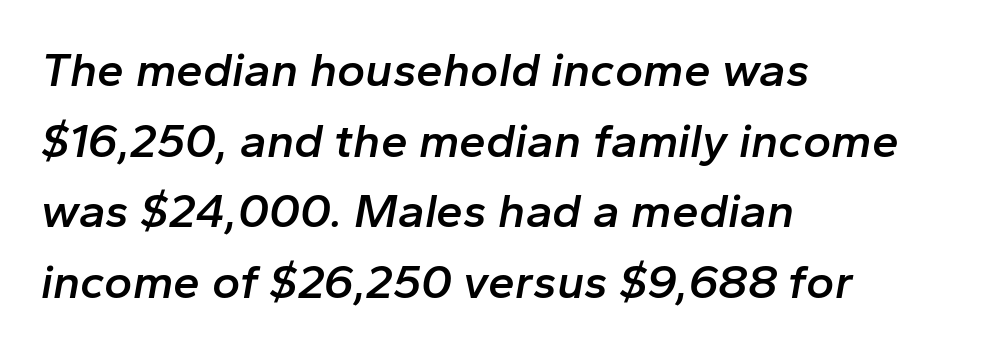
Character widths vary here, with narrow letters taking less room than wide ones. One glance says typical: line gaps are just what's usual. Is the type slanted? Yes — the strokes lean at a clear angle. Type without underlining. Firm but not heavy-handed strokes: this text is semibold.
